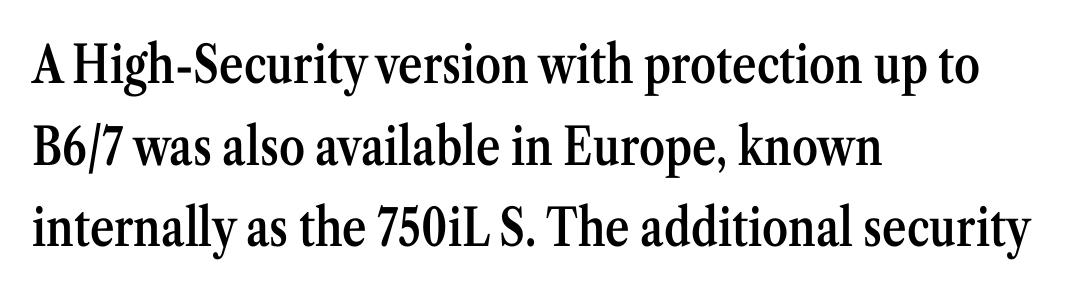
{"serif": "yes", "italic": "no", "bold": "semi", "weight": "semibold", "width": "condensed", "stroke_contrast": "medium", "x_height": "medium", "monospaced": "no", "underline": "no", "align": "left", "line_spacing": "normal", "line_spacing_ratio": 1.57, "letter_spacing": "normal", "letter_spacing_em": 0.0, "glyph_px": 52}
